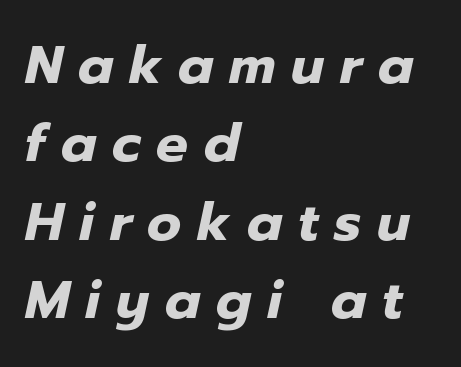
Descenders are the only things crossing below the line. The paragraph shown leans on its left margin. The typesetting leans heavy: a genuine bold. These lines sit exactly where default settings would place them. Is this a fixed-width face? No — the glyphs have proportional, varying widths.
